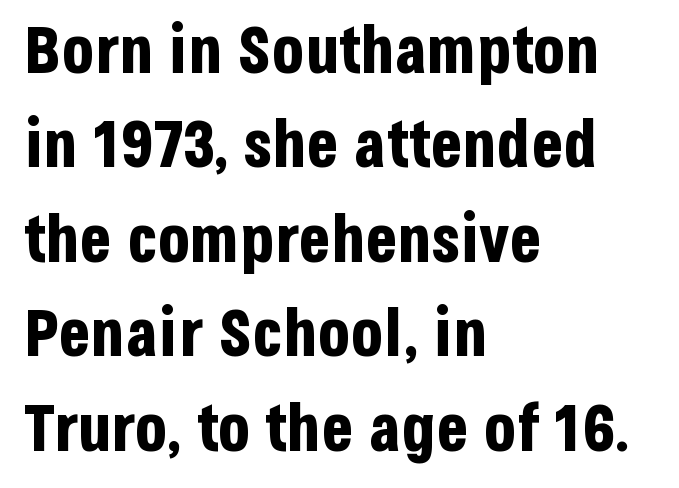
Rows of type keep a routine distance in the vertical direction. You can tell from the bare stems that sans-serif type was used. Casual observation: everything's shoved over to the left. Caption: standard tracking, unaltered. Unmarked baselines from the first word to the last. This is roman type, the default non-slanted kind.
